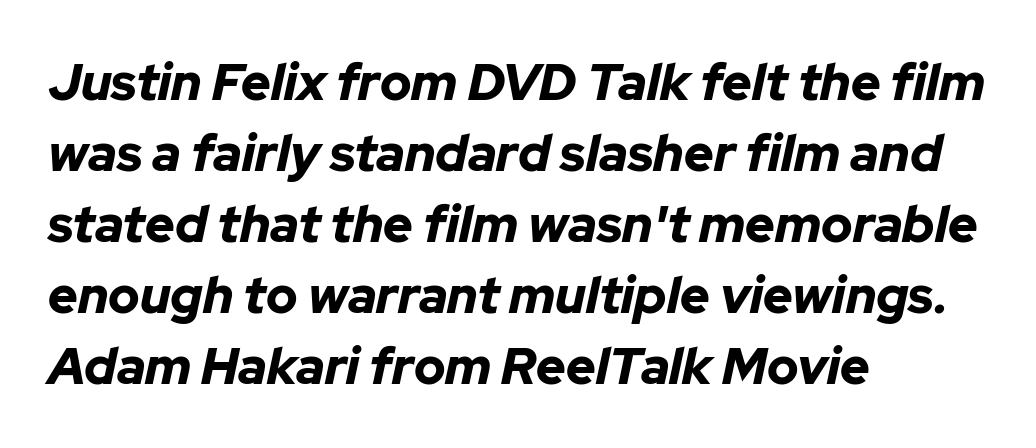
Default kerning and tracking; the words read as compact shapes. Typeset ragged right — the left edge is the straight one. Clear beneath every line of the passage. You'd pick this weight for a headline — it's a proper bold.
